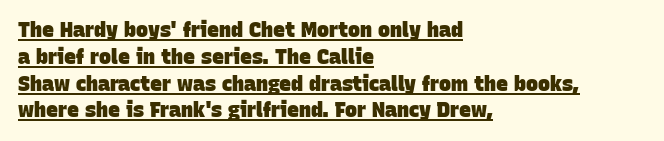
{"bold": "yes", "underline": "yes", "align": "left", "line_spacing": "normal", "line_spacing_ratio": 1.34, "letter_spacing": "normal", "letter_spacing_em": 0.0, "glyph_px": 20}
